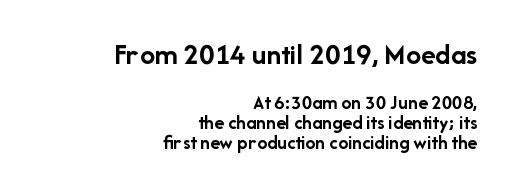
Is the letter spacing exaggerated? No — it looks like the ordinary default. A clean baseline with only descenders dipping below it. Ordinary non-slanted type is in use. How heavy is the stroke? Heavy — this is a bold. The lines in this sample share a right terminus and differ only in where they begin. The leading is snug, giving the passage a crowded texture.
